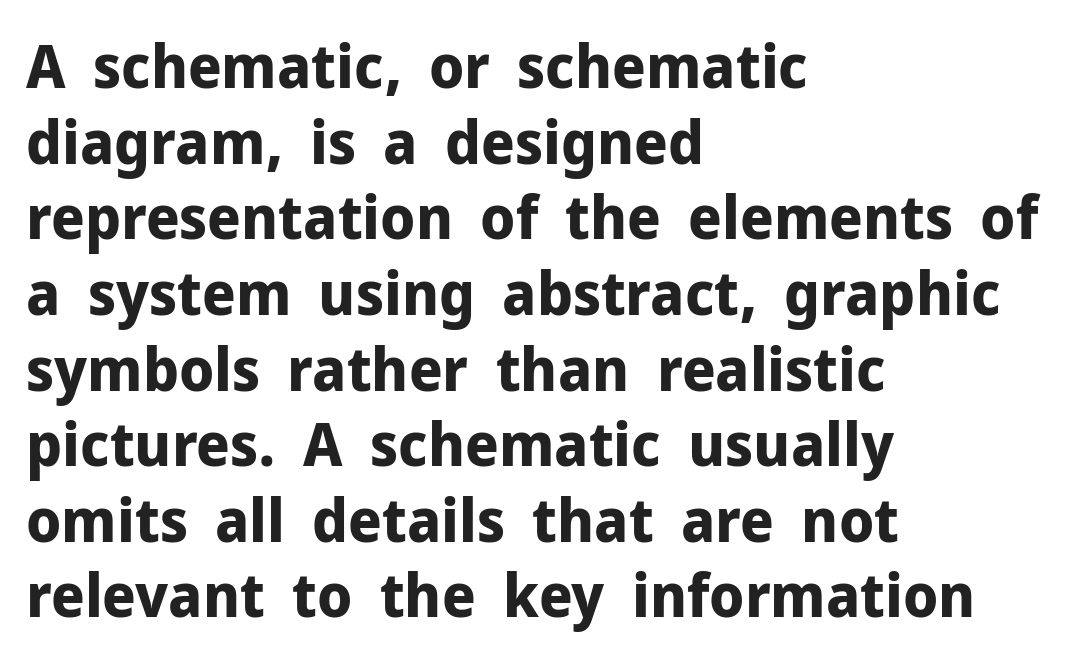
Q: Is the text bold? A: Yes.
Q: Is the text italic (slanted)? A: No, it is upright.
Q: Is the typeface a serif or a sans-serif typeface? A: Sans-serif.
Q: Is the text underlined? A: No.
Q: How is the paragraph aligned? A: Left-aligned.
Q: Is the spacing between letters normal or unusually wide? A: Normal.
Q: Width (condensed, normal, or wide)? A: Normal.
Q: Stroke contrast? A: Low.
Q: x-height? A: Medium.
Q: Monospaced? A: No.
